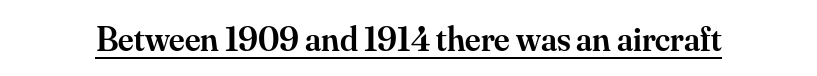
Q: Is the text bold? A: Semi-bold.
Q: Is the text italic (slanted)? A: No, it is upright.
Q: Is the typeface a serif or a sans-serif typeface? A: Serif.
Q: Is the text underlined? A: Yes.
Q: Is the spacing between letters normal or unusually wide? A: Normal.
Q: Width (condensed, normal, or wide)? A: Normal.
Q: Stroke contrast? A: Medium.
Q: x-height? A: Small.
Q: Monospaced? A: No.
